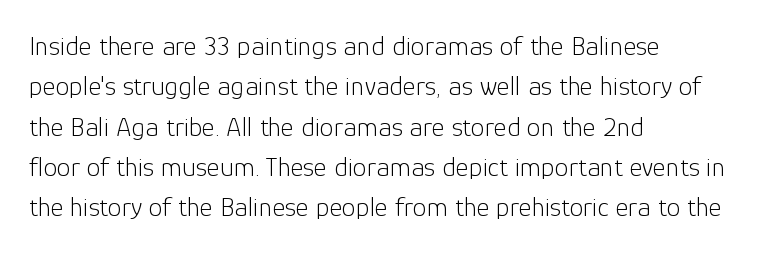
The image shows 28 px light sans-serif type, upright; set left-aligned, normal line spacing (1.44x), normal letter spacing, not underlined; low stroke contrast and a medium x-height.
